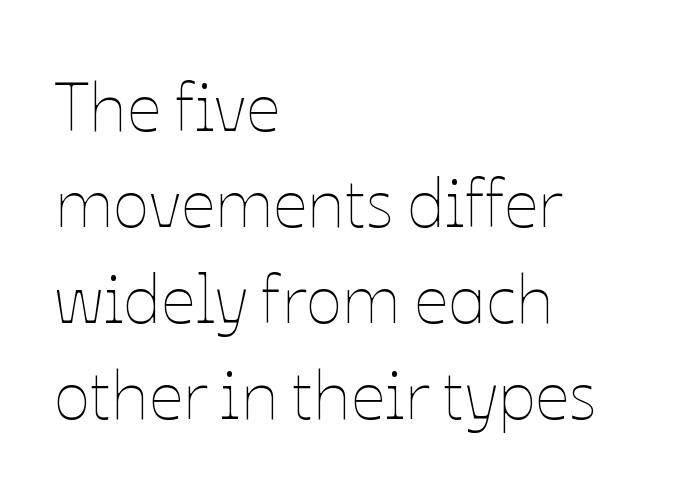
The image shows 68 px thin type, upright; set left-aligned, normal line spacing (1.41x), normal letter spacing, not underlined; low stroke contrast and a medium x-height.
